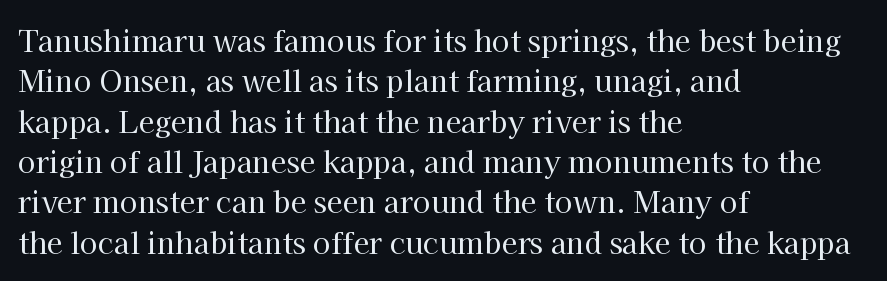
{"serif": "yes", "italic": "no", "bold": "no", "weight": "regular", "width": "normal", "stroke_contrast": "high", "x_height": "medium", "monospaced": "no", "underline": "no", "align": "left", "line_spacing": "normal", "line_spacing_ratio": 1.39, "letter_spacing": "normal", "letter_spacing_em": 0.0, "glyph_px": 29}
